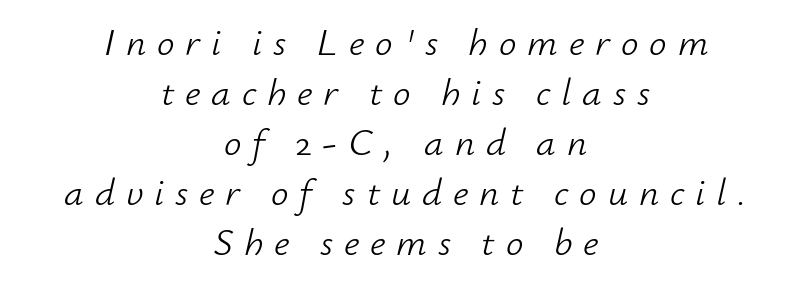
Q: Is the text bold? A: No.
Q: Is the text italic (slanted)? A: Yes, it leans right by about 12 degrees.
Q: Is the text underlined? A: No.
Q: How is the paragraph aligned? A: Centered.
Q: Is the spacing between letters normal or unusually wide? A: Unusually wide.
Q: Is the spacing between lines tight, normal or loose? A: Normal.
Q: Width (condensed, normal, or wide)? A: Normal.
Q: Stroke contrast? A: Low.
Q: x-height? A: Small.
Q: Monospaced? A: No.
